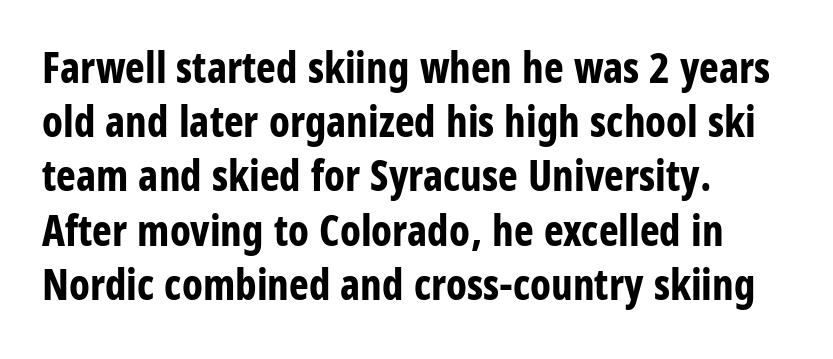
The image shows 42 px bold, condensed sans-serif type, upright; set left-aligned, normal line spacing (1.29x), normal letter spacing, not underlined; low stroke contrast and a large x-height.
